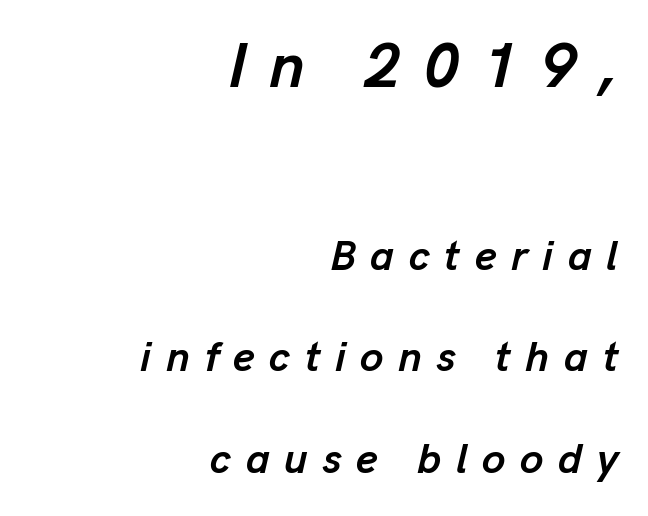
Q: Is the text bold? A: Yes.
Q: Is the text italic (slanted)? A: Yes, it leans right by about 13 degrees.
Q: Is the text underlined? A: No.
Q: How is the paragraph aligned? A: Right-aligned.
Q: Is the spacing between letters normal or unusually wide? A: Unusually wide.
Q: Is the spacing between lines tight, normal or loose? A: Loose.
Q: Which block of text is set in a larger size, the first (top) or the second (bottom)? A: The first (top) one.
Q: Width (condensed, normal, or wide)? A: Normal.
Q: Stroke contrast? A: Low.
Q: x-height? A: Medium.
Q: Monospaced? A: No.
